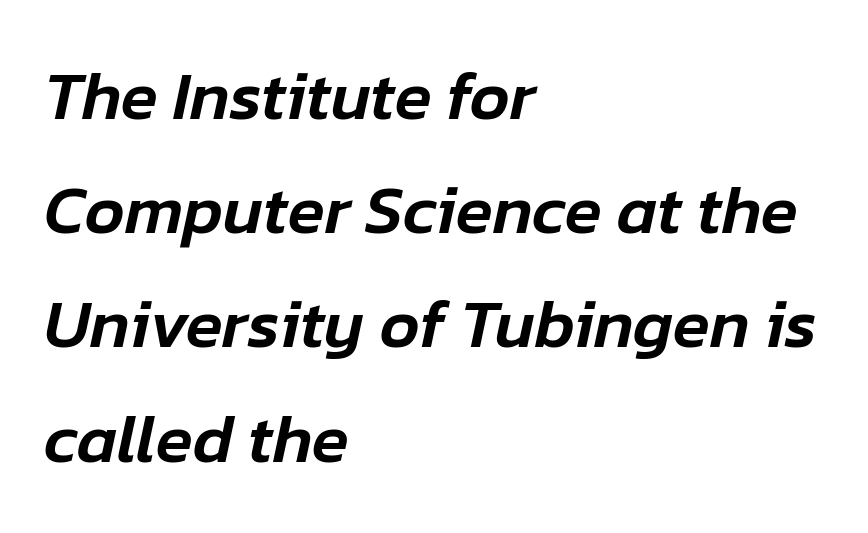
{"italic": "yes", "lean": "right", "slant_degrees": 12, "width": "normal", "stroke_contrast": "low", "x_height": "medium", "monospaced": "no", "underline": "no", "align": "left", "line_spacing": "normal", "line_spacing_ratio": 1.68, "letter_spacing": "normal", "letter_spacing_em": 0.0, "glyph_px": 68}
